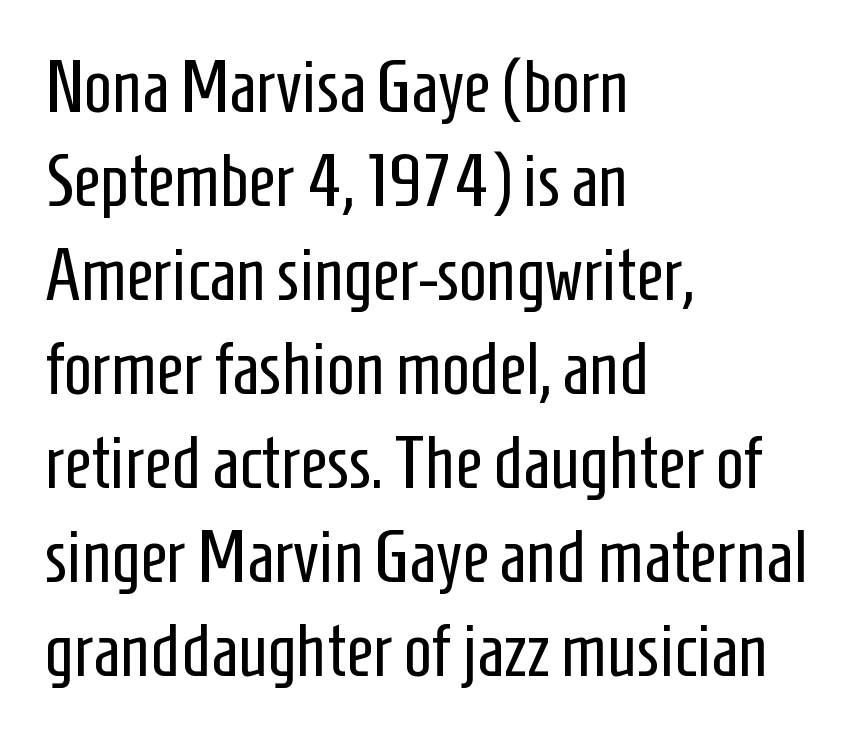
The text block is weighted toward the left margin, trailing off unevenly rightward. This sample uses an upright cut, with every glyph sitting square on the baseline. The strokes are not fattened; the text isn't bold. Underlining? Definitely not there.
